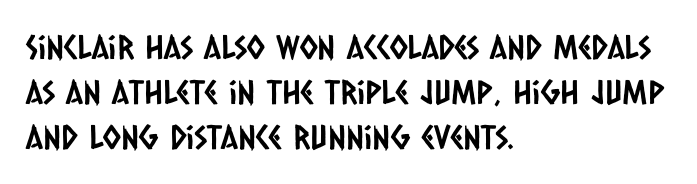
The image shows 33 px condensed sans-serif type; set left-aligned, normal line spacing (1.37x), normal letter spacing, not underlined; low stroke contrast and a large x-height.
